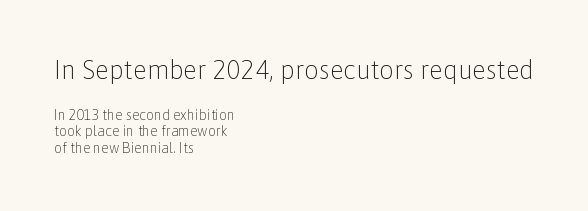
{"italic": "no", "bold": "no", "underline": "no", "align": "left", "line_spacing_ratio": 1.19, "letter_spacing": "normal", "letter_spacing_em": 0.0, "larger_block": "first", "size_ratio": 1.86, "glyph_px": 26}
